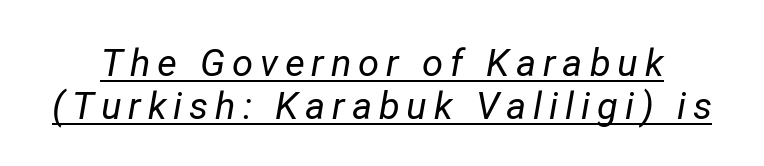
Italic: yes, the glyphs are oblique. The weight tops out at a normal text grade. The rendering uses the underline text-decoration. Closely set lines give the paragraph a compact silhouette. The letters advance in unequal steps, a hallmark of proportional type.
